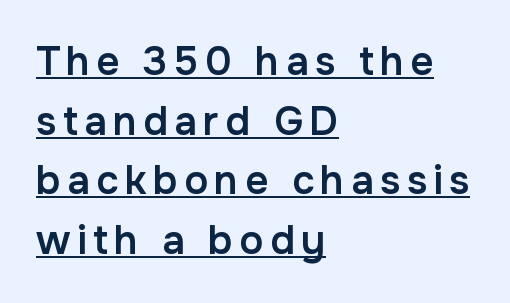
Q: Is the text bold? A: Semi-bold.
Q: Is the text italic (slanted)? A: No, it is upright.
Q: Is the typeface a serif or a sans-serif typeface? A: Sans-serif.
Q: Is the text underlined? A: Yes.
Q: How is the paragraph aligned? A: Left-aligned.
Q: Is the spacing between lines tight, normal or loose? A: Normal.
Q: Width (condensed, normal, or wide)? A: Normal.
Q: Stroke contrast? A: Low.
Q: x-height? A: Medium.
Q: Monospaced? A: No.
